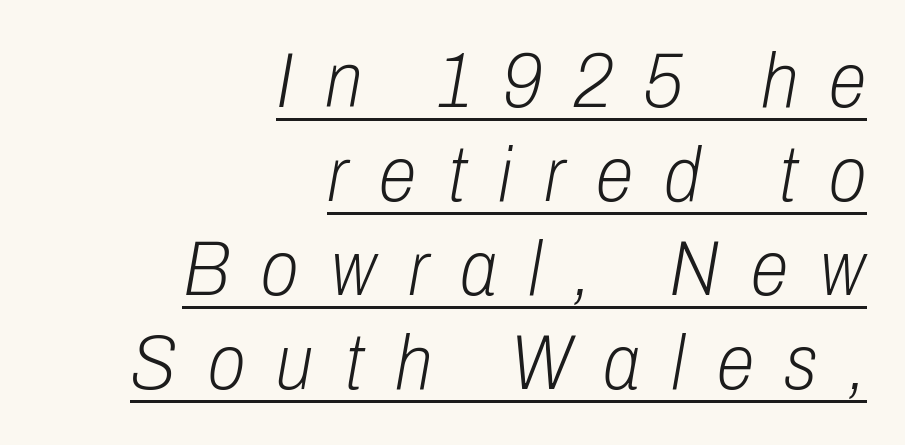
The image shows 77 px light, condensed type, italic (leaning right); set right-aligned, line spacing 1.22x, unusually wide letter spacing (+0.41 em), underlined; low stroke contrast and a medium x-height.
